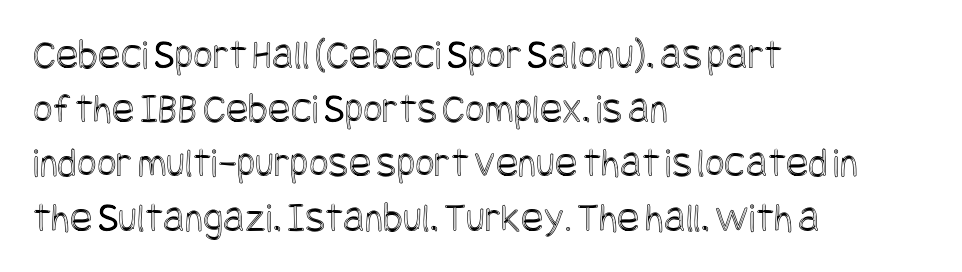
Check under the words: just untouched page. Compared with typical paragraphs, the rows here are spaced about the same. Tracking value appears to be zero — textbook default spacing. All the whitespace from short lines collects on the right.
